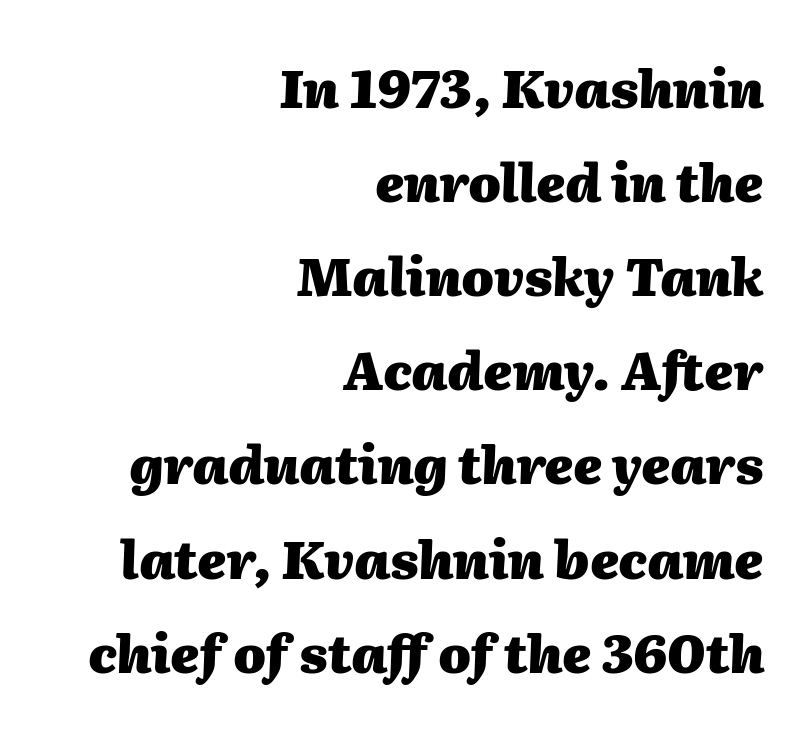
The passage shown leans; its letterforms are oblique. Here the designer chose a conventional face with non-uniform glyph widths. Is the block centered? No — it sits flush against the right margin. Standard letterfit; no display-style spreading of the glyphs. Beneath every word, the page is bare.
